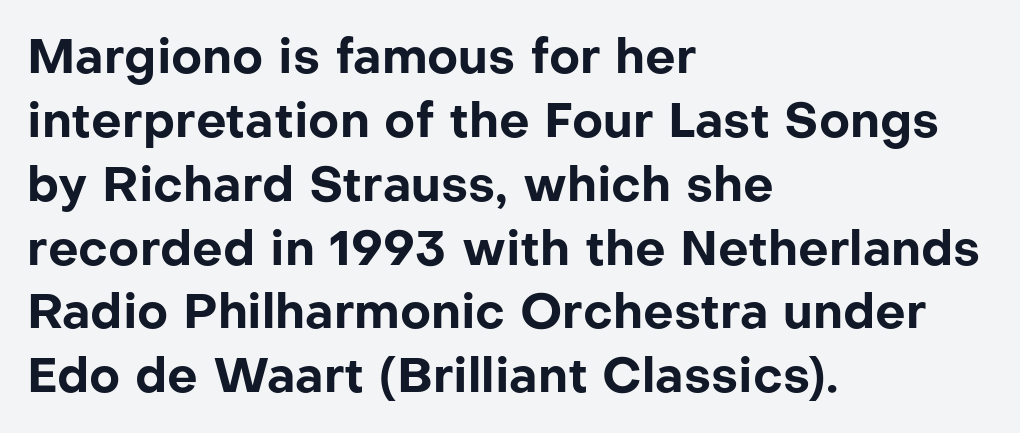
Letters rest on an invisible, unmarked baseline. Note: no serifs on the glyphs. This block has exactly the height ordinary leading produces. The typography opts for an upright posture over an oblique one. Set as a true bold cut, around the 700 mark. Alignment: flush left.
